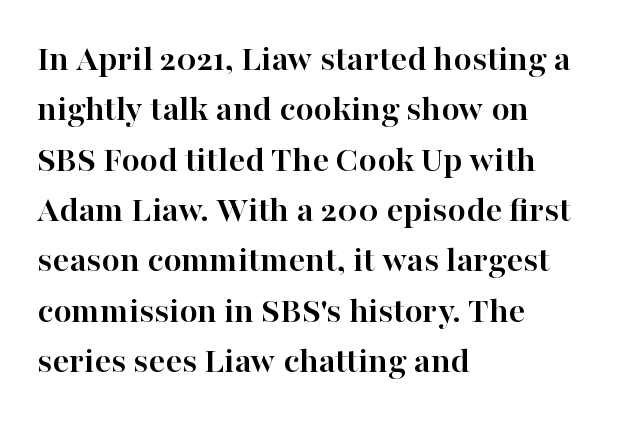
Q: Is the text bold? A: Yes.
Q: Is the text italic (slanted)? A: No, it is upright.
Q: Is the typeface a serif or a sans-serif typeface? A: Serif.
Q: Is the text underlined? A: No.
Q: How is the paragraph aligned? A: Left-aligned.
Q: Is the spacing between letters normal or unusually wide? A: Normal.
Q: Is the spacing between lines tight, normal or loose? A: Normal.
Q: Width (condensed, normal, or wide)? A: Normal.
Q: Stroke contrast? A: High.
Q: x-height? A: Medium.
Q: Monospaced? A: No.
